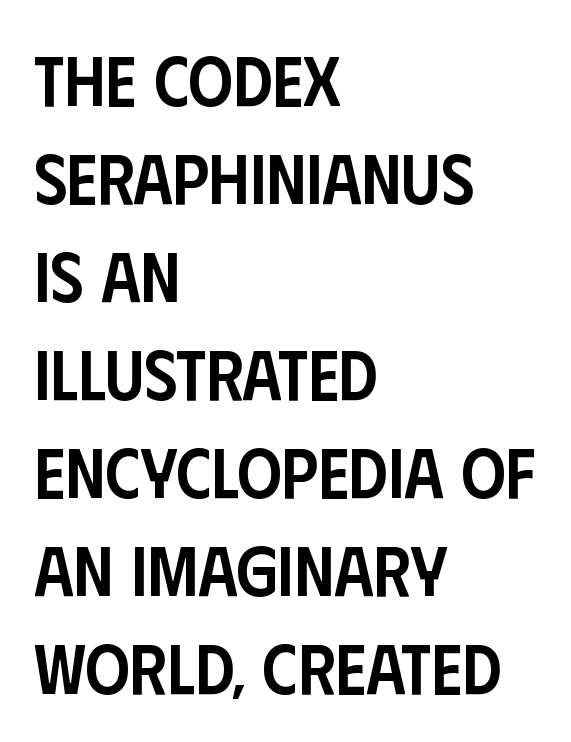
{"serif": "no", "italic": "no", "bold": "semi", "weight": "semibold", "width": "condensed", "stroke_contrast": "low", "x_height": "large", "monospaced": "no", "underline": "no", "align": "left", "line_spacing": "normal", "line_spacing_ratio": 1.4, "letter_spacing": "normal", "letter_spacing_em": 0.0, "glyph_px": 70}
